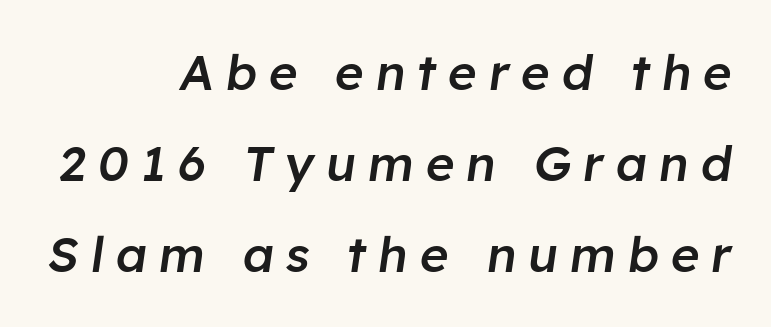
{"italic": "yes", "lean": "right", "slant_degrees": 8, "bold": "semi", "weight": "semibold", "width": "normal", "stroke_contrast": "low", "x_height": "medium", "monospaced": "no", "underline": "no", "align": "right", "line_spacing_ratio": 1.86, "letter_spacing": "wide", "letter_spacing_em": 0.24, "glyph_px": 49}
